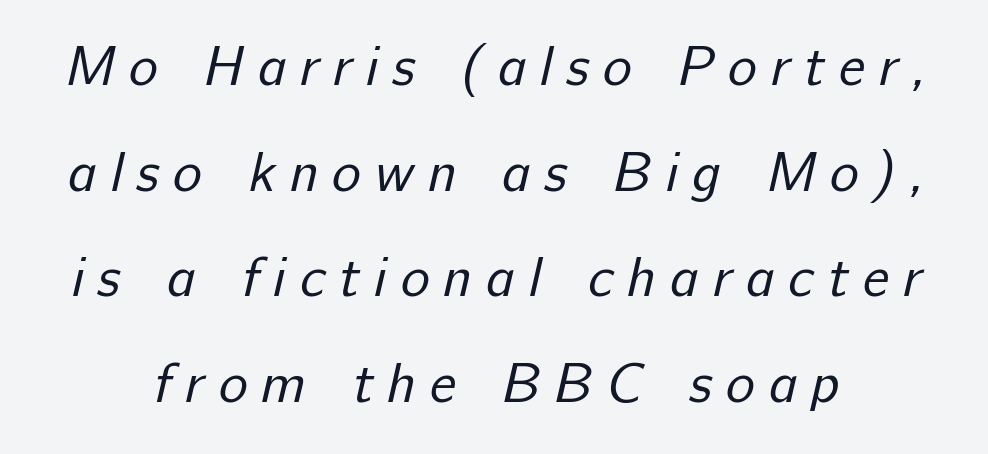
The image shows 55 px regular-weight sans-serif type; set centered, loose line spacing (1.92x), unusually wide letter spacing (+0.25 em), not underlined; low stroke contrast and a medium x-height.
